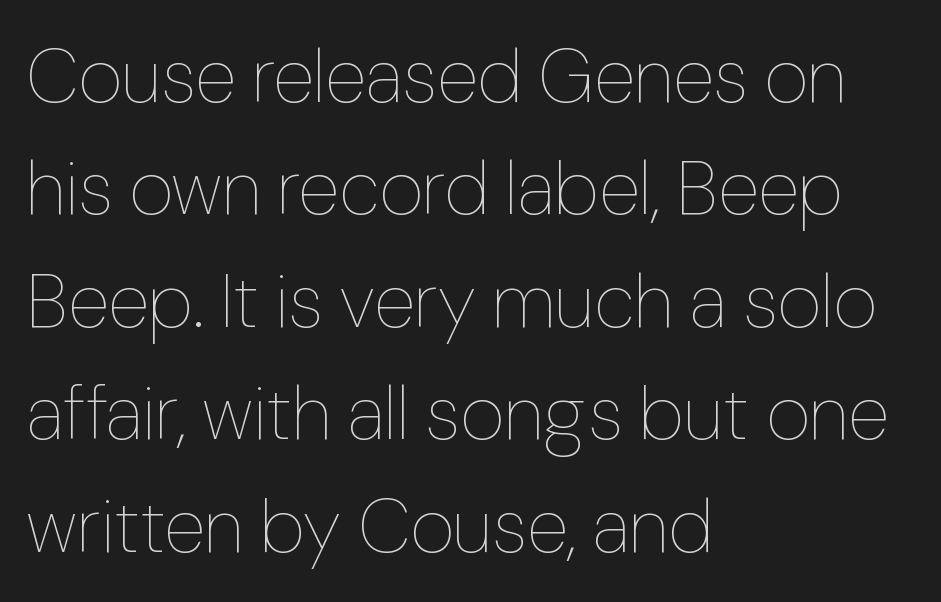
The type is set solid horizontally, with unmodified tracking. Vertical strokes here are truly vertical. Summary of vertical rhythm: regular, with standard interline spacing. Proportional: the letters do not fall into vertical columns. A bare baseline throughout the passage. Nothing heavy about these letters — not bold at all.
